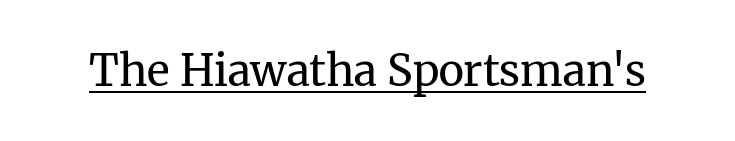
Is there an underline? Yes — a line sits under the letters. Inter-character spacing is left at the font's built-in metrics. Weight: regular or lighter. It's the straight-up-and-down kind of type.
